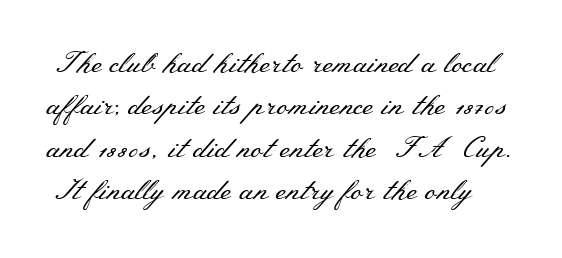
Q: Is the text bold? A: No.
Q: Is the text italic (slanted)? A: Yes.
Q: Is the typeface a serif or a sans-serif typeface? A: Serif.
Q: Is the text underlined? A: No.
Q: Is the spacing between letters normal or unusually wide? A: Normal.
Q: Is the spacing between lines tight, normal or loose? A: Normal.
Q: Width (condensed, normal, or wide)? A: Wide.
Q: Stroke contrast? A: Medium.
Q: x-height? A: Small.
Q: Monospaced? A: No.
